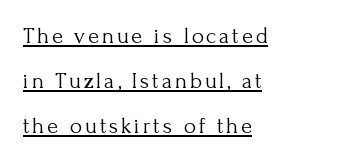
In terms of posture, this sample is upright. Vertical spacing — loose. Does the copy run flush right? No — it runs flush left. Honestly, the underline is the first thing you notice here. Stroke mass is kept to a normal reading level or below.
